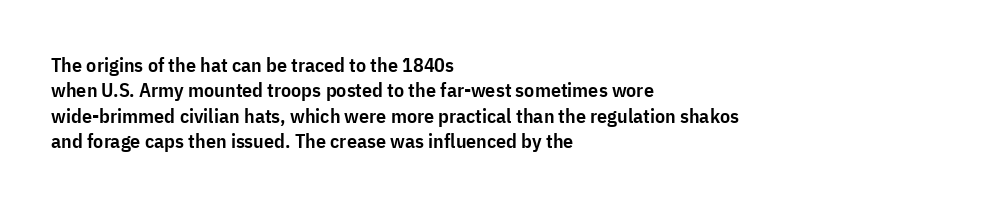
The image shows 20 px text type, upright; set left-aligned, normal line spacing (1.27x), normal letter spacing, not underlined.
